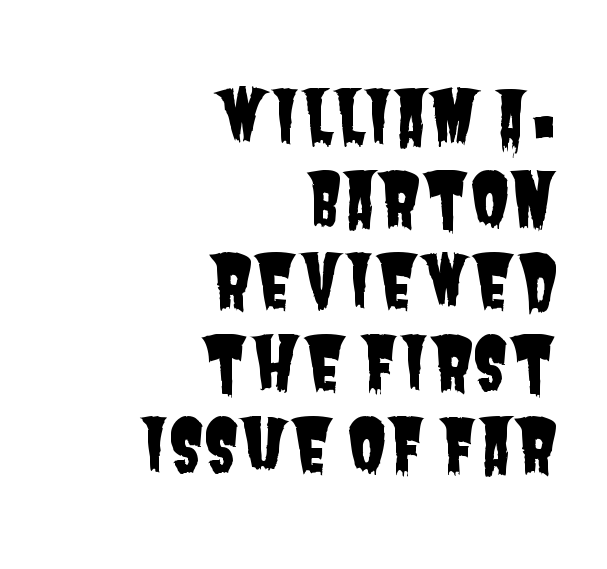
Casual observation: everything's shoved over to the right. The tracking reads as untouched default to a designer's eye. Check under the words: just untouched page. Tightly led — the rows are bunched.
